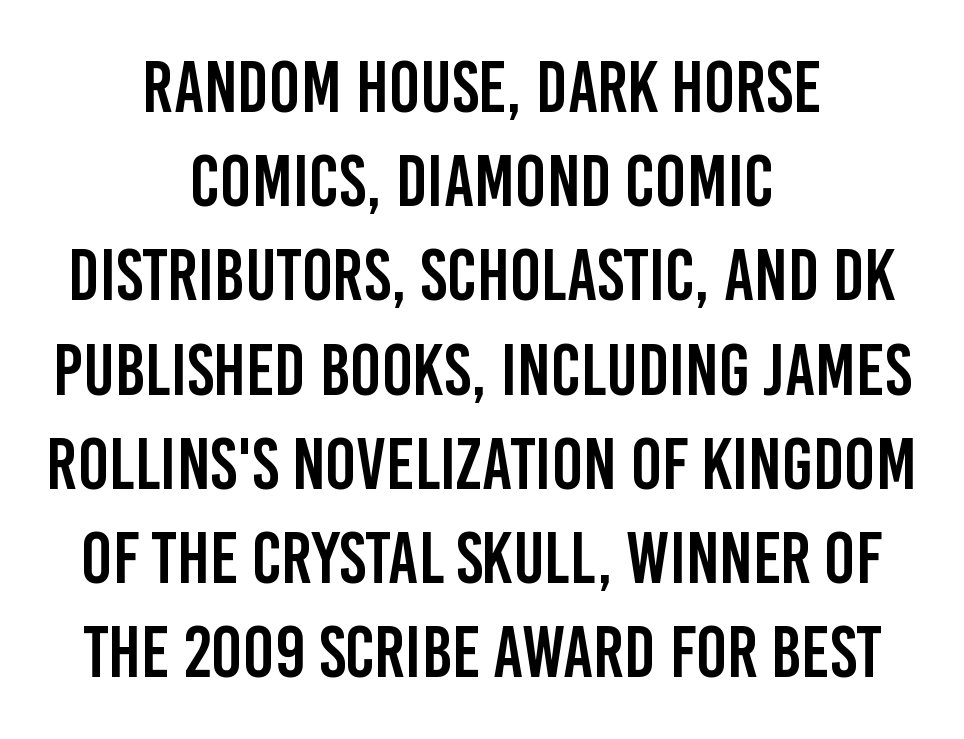
This rendering leaves character spacing at its baseline value. This sample is center-justified, so both line endings float freely. The area under the type is left untouched. To sum up the face: it is a sans, with no serifs. Is there any slant? The stems are plumb. Spacing verdict: proportional, widths tailored to each character.
